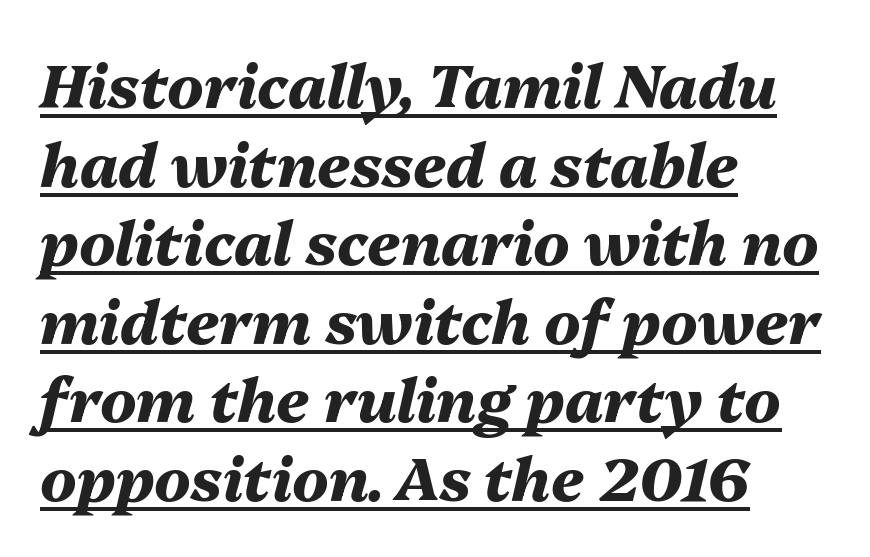
Q: Is the text bold? A: Yes.
Q: Is the text italic (slanted)? A: Yes, it leans right by about 13 degrees.
Q: Is the text underlined? A: Yes.
Q: How is the paragraph aligned? A: Left-aligned.
Q: Is the spacing between letters normal or unusually wide? A: Normal.
Q: Is the spacing between lines tight, normal or loose? A: Normal.
Q: Width (condensed, normal, or wide)? A: Normal.
Q: Stroke contrast? A: Medium.
Q: x-height? A: Medium.
Q: Monospaced? A: No.
